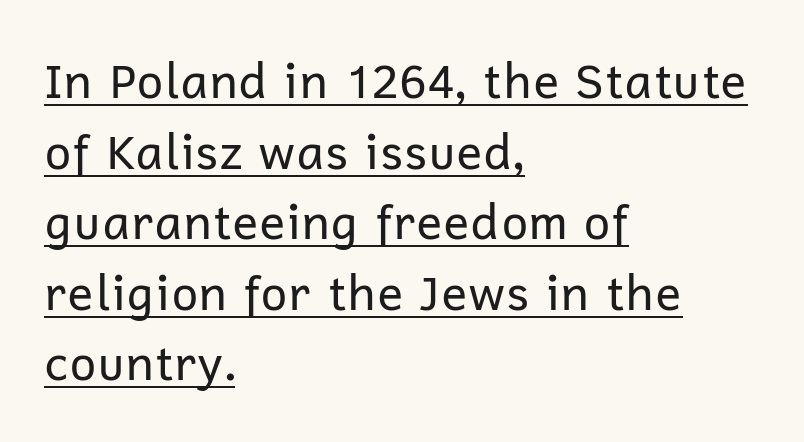
{"serif": "no", "italic": "no", "bold": "no", "weight": "regular", "width": "normal", "stroke_contrast": "low", "x_height": "medium", "monospaced": "no", "underline": "yes", "align": "left", "line_spacing": "normal", "line_spacing_ratio": 1.47, "letter_spacing": "normal", "letter_spacing_em": 0.0, "glyph_px": 48}
